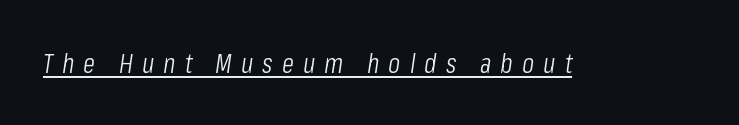
Q: Is the text bold? A: No.
Q: Is the text italic (slanted)? A: Yes, it leans right by about 8 degrees.
Q: Is the text underlined? A: Yes.
Q: Is the spacing between letters normal or unusually wide? A: Unusually wide.
Q: Width (condensed, normal, or wide)? A: Condensed.
Q: Stroke contrast? A: Low.
Q: x-height? A: Medium.
Q: Monospaced? A: No.
